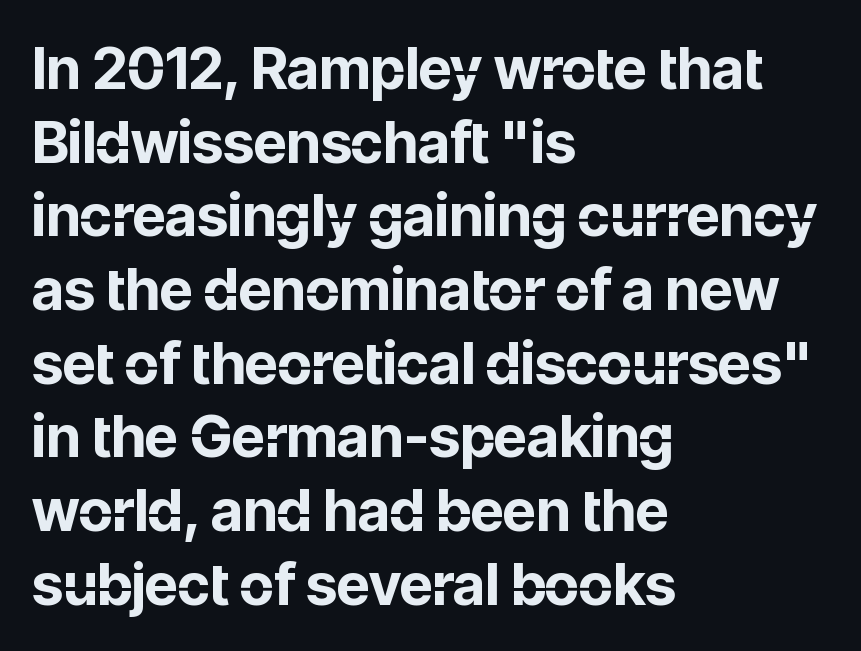
The image shows 58 px bold sans-serif type, upright; set left-aligned, normal line spacing (1.27x), normal letter spacing, not underlined; low stroke contrast and a medium x-height.
